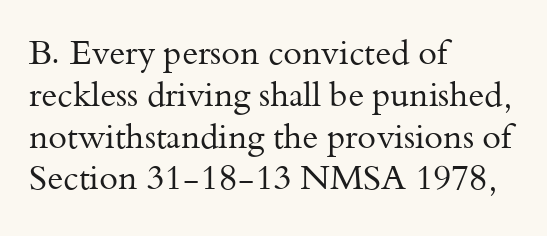
The lettering holds an erect, upright posture throughout. Reading down the block, your eye returns to a fixed left position each line. The type family on display is of the serif kind. Note the varied advance widths — an 'i' is clearly narrower than an 'm'. Check under the words: just untouched page.
